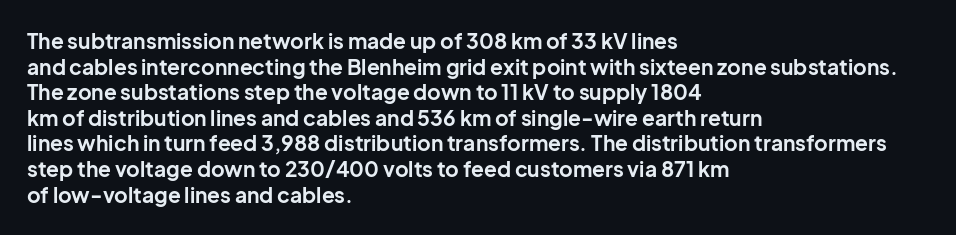
Is there any slant? The stems are plumb. The zone under the glyphs is completely vacant. Caption: bold face, heavy strokes. Each word holds together tightly as a unit, with standard inter-letter gaps. Does the copy run flush right? No — it runs flush left.
